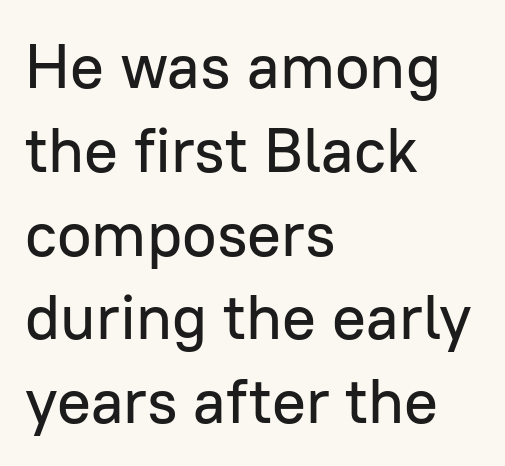
Each row of text sits above clean, open space. The face used here is proportionally spaced, like ordinary book or web type. Nobody touched the tracking dial on this one. The type sits square on the baseline with zero lean.
